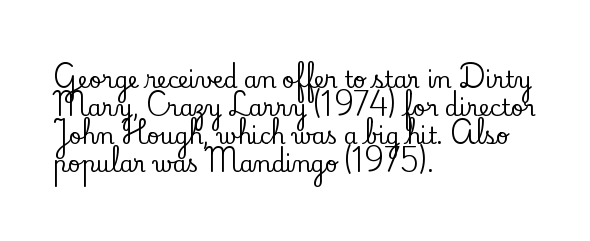
Q: Is the text italic (slanted)? A: No, it is upright.
Q: Is the text underlined? A: No.
Q: How is the paragraph aligned? A: Left-aligned.
Q: Is the spacing between letters normal or unusually wide? A: Normal.
Q: Is the spacing between lines tight, normal or loose? A: Normal.
